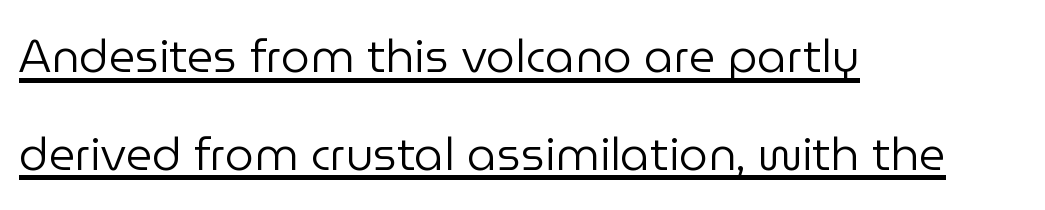
The image shows 46 px regular-weight sans-serif type, upright; set left-aligned, loose line spacing (2.13x), normal letter spacing, underlined; low stroke contrast and a medium x-height.
